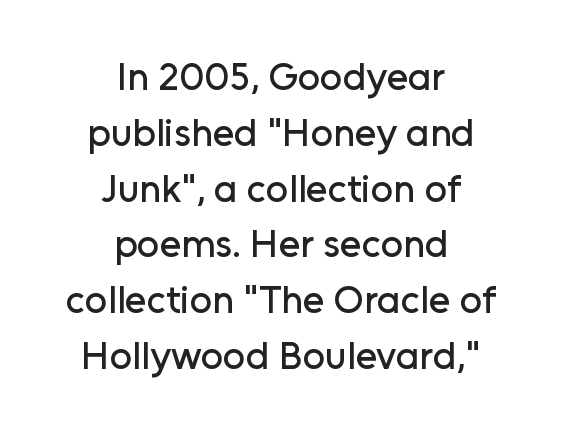
Q: Is the text italic (slanted)? A: No, it is upright.
Q: Is the typeface a serif or a sans-serif typeface? A: Sans-serif.
Q: Is the text underlined? A: No.
Q: How is the paragraph aligned? A: Centered.
Q: Is the spacing between letters normal or unusually wide? A: Normal.
Q: Is the spacing between lines tight, normal or loose? A: Normal.
Q: Width (condensed, normal, or wide)? A: Normal.
Q: Stroke contrast? A: Low.
Q: x-height? A: Medium.
Q: Monospaced? A: No.
